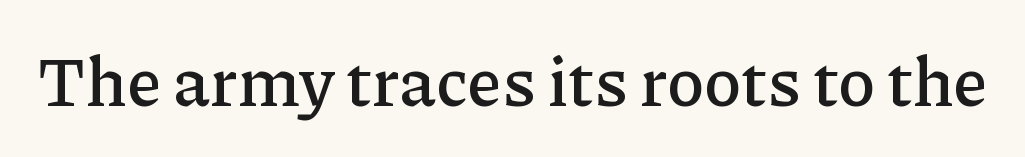
Serifs: yes, visible at the terminals of the letterforms. The words here are not underlined. Glyph-to-glyph distance matches everyday printed text. Style check: upright. This sample has the flowing, uneven cadence of proportional lettering.
